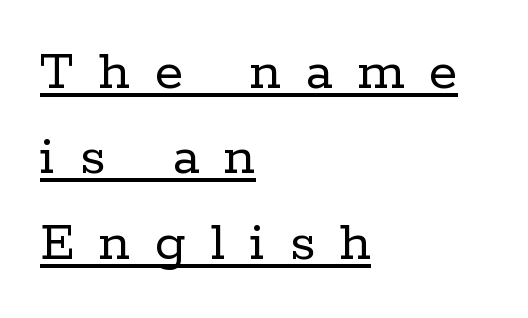
{"serif": "yes", "italic": "no", "bold": "no", "weight": "regular", "width": "normal", "stroke_contrast": "low", "x_height": "medium", "monospaced": "no", "underline": "yes", "align": "left", "line_spacing": "normal", "line_spacing_ratio": 1.47, "letter_spacing": "wide", "letter_spacing_em": 0.43, "glyph_px": 58}
